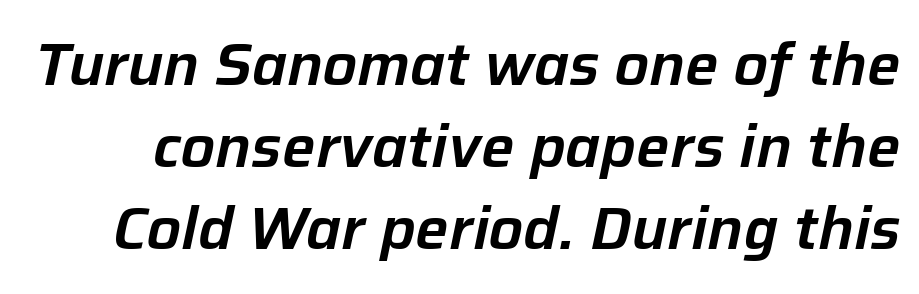
Q: Is the text italic (slanted)? A: Yes, it leans right by about 12 degrees.
Q: Is the text underlined? A: No.
Q: Is the spacing between letters normal or unusually wide? A: Normal.
Q: Is the spacing between lines tight, normal or loose? A: Normal.
Q: Width (condensed, normal, or wide)? A: Normal.
Q: Stroke contrast? A: Low.
Q: x-height? A: Medium.
Q: Monospaced? A: No.
